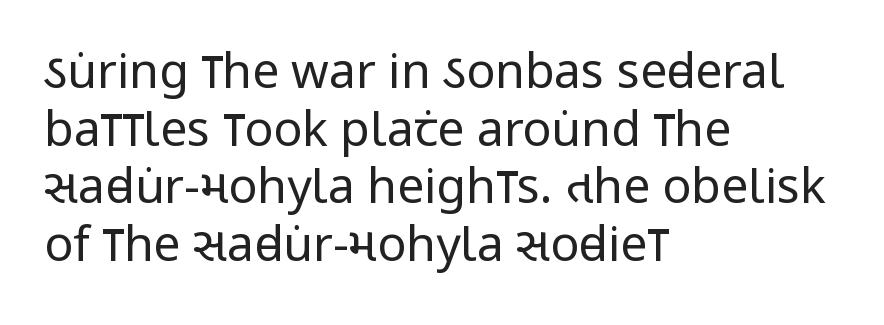
{"serif": "no", "italic": "no", "bold": "no", "weight": "regular", "width": "condensed", "stroke_contrast": "low", "x_height": "large", "monospaced": "no", "underline": "no", "align": "left", "line_spacing_ratio": 1.2, "letter_spacing": "normal", "letter_spacing_em": 0.0, "glyph_px": 48}
